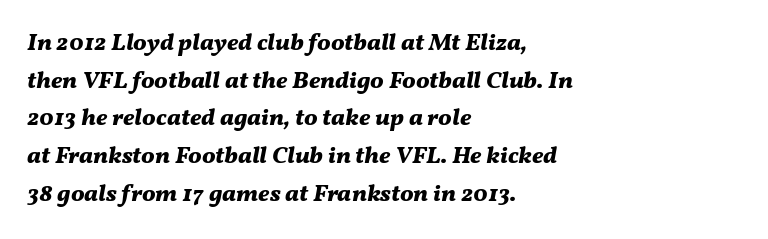
This sample uses plain, unmodified letter spacing. The gap between lines stays unmarked. In CSS terms this would be text-align: left. The text carries the slant typical of an italic or oblique font. Compared with typical paragraphs, the rows here are spaced about the same.
